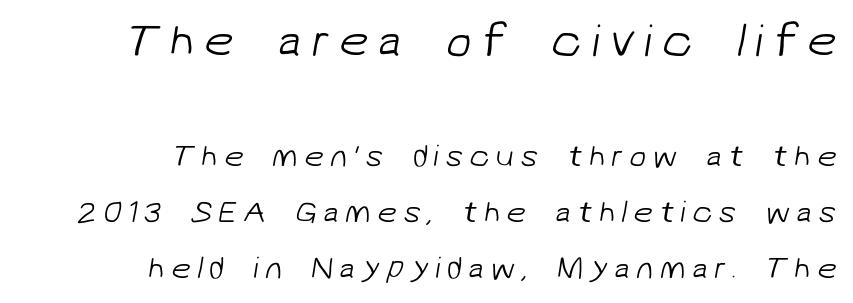
The gap between lines stays unmarked. Block one is the big one; block two sits smaller underneath. A quiet, ordinary-to-light weight characterises the typeface. In terms of letterform style, serifs are entirely absent. Do the characters align in a grid? No, the font is proportional. Observe the wide spacing: letters keep a clear distance from each other.
